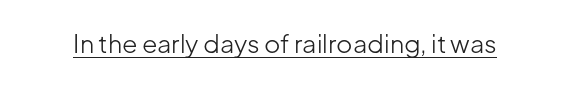
{"italic": "no", "bold": "no", "underline": "yes", "letter_spacing": "normal", "letter_spacing_em": 0.0, "glyph_px": 25}
